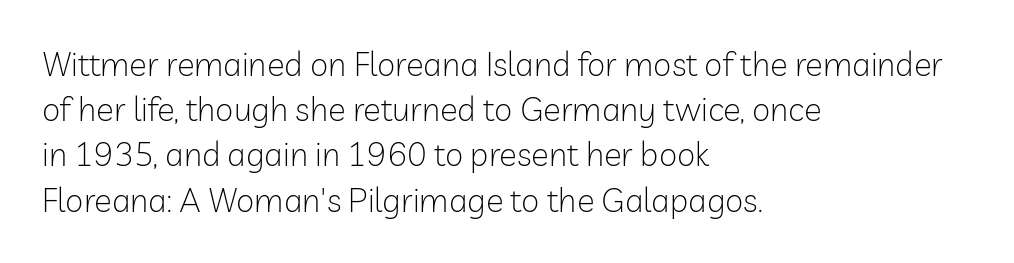
Q: Is the text bold? A: No.
Q: Is the text italic (slanted)? A: No, it is upright.
Q: Is the typeface a serif or a sans-serif typeface? A: Sans-serif.
Q: Is the text underlined? A: No.
Q: How is the paragraph aligned? A: Left-aligned.
Q: Is the spacing between letters normal or unusually wide? A: Normal.
Q: Is the spacing between lines tight, normal or loose? A: Normal.
Q: Width (condensed, normal, or wide)? A: Normal.
Q: Stroke contrast? A: Low.
Q: x-height? A: Medium.
Q: Monospaced? A: No.
